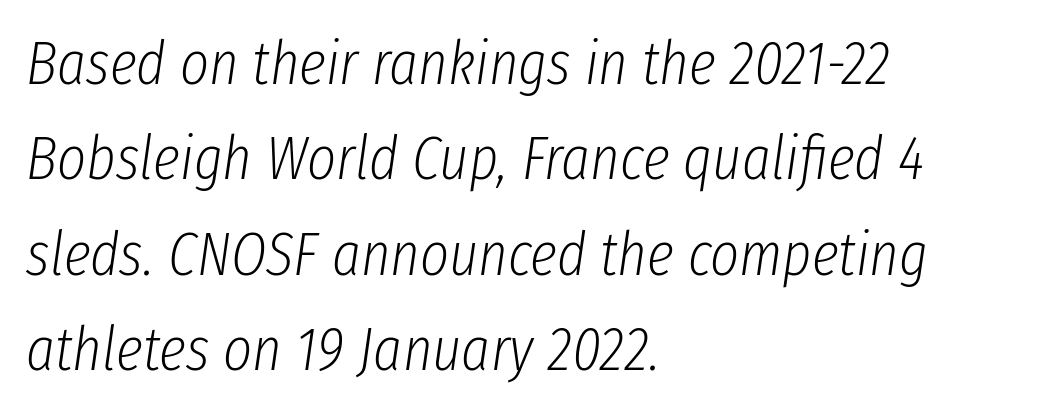
Counters stay open thanks to moderate or lighter strokes. Summary of vertical rhythm: regular, with standard interline spacing. You can tell it's italic because the verticals aren't actually vertical. Honestly, the letter spacing is just normal — you wouldn't notice it.
